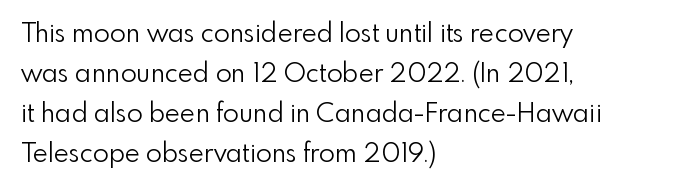
{"italic": "no", "bold": "no", "underline": "no", "align": "left", "line_spacing": "normal", "line_spacing_ratio": 1.54, "letter_spacing": "normal", "letter_spacing_em": 0.0, "glyph_px": 26}
